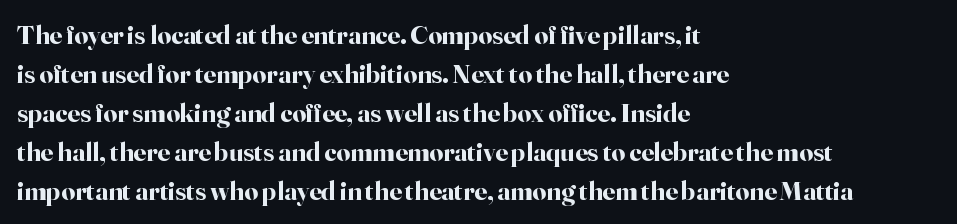
The image shows 27 px bold type, upright; set left-aligned, normal line spacing (1.44x), normal letter spacing, not underlined.
